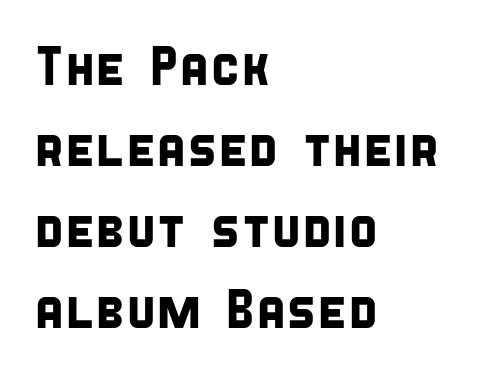
The image shows 54 px condensed sans-serif type; set left-aligned, normal line spacing (1.5x), normal letter spacing, not underlined; low stroke contrast and a large x-height.
